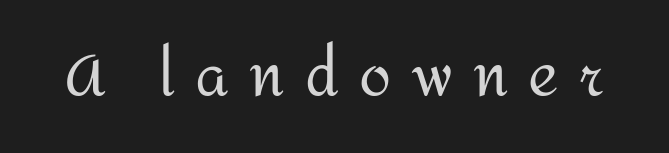
Q: Is the text bold? A: No.
Q: Is the text italic (slanted)? A: No, it is upright.
Q: Is the typeface a serif or a sans-serif typeface? A: Sans-serif.
Q: Is the text underlined? A: No.
Q: Is the spacing between letters normal or unusually wide? A: Unusually wide.
Q: Width (condensed, normal, or wide)? A: Normal.
Q: Stroke contrast? A: Medium.
Q: x-height? A: Medium.
Q: Monospaced? A: No.
